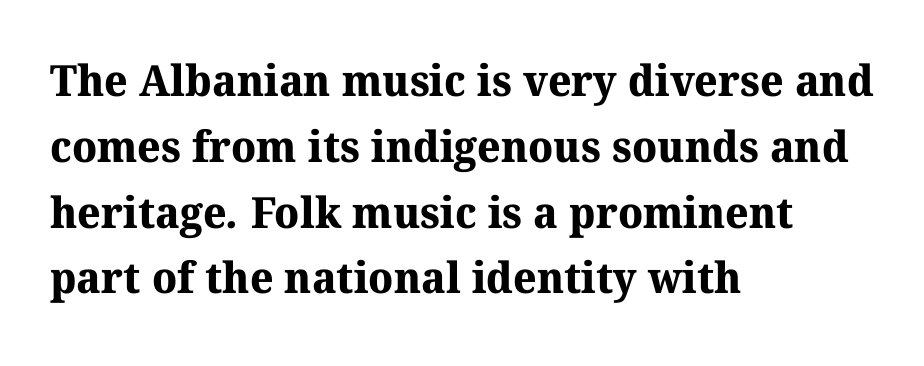
{"serif": "yes", "bold": "yes", "weight": "bold", "width": "normal", "stroke_contrast": "medium", "x_height": "medium", "monospaced": "no", "underline": "no", "align": "left", "line_spacing": "normal", "line_spacing_ratio": 1.53, "letter_spacing": "normal", "letter_spacing_em": 0.0, "glyph_px": 43}
